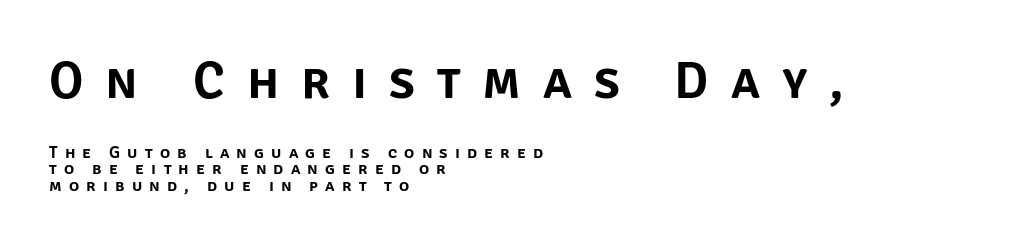
{"serif": "no", "italic": "no", "width": "normal", "stroke_contrast": "low", "x_height": "large", "monospaced": "no", "underline": "no", "align": "left", "line_spacing": "tight", "line_spacing_ratio": 0.98, "letter_spacing": "wide", "letter_spacing_em": 0.42, "larger_block": "first", "size_ratio": 3.06, "glyph_px": 52}
